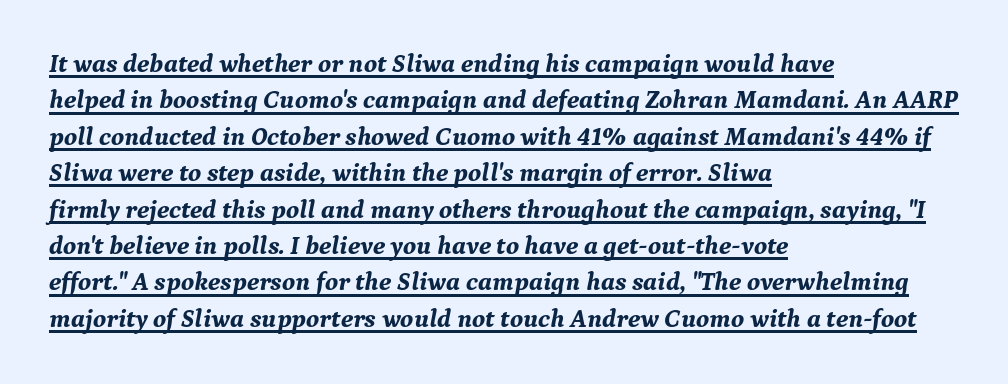
{"italic": "yes", "lean": "right", "slant_degrees": 9, "bold": "yes", "underline": "yes", "align": "left", "line_spacing": "normal", "line_spacing_ratio": 1.4, "letter_spacing": "normal", "letter_spacing_em": 0.0, "glyph_px": 26}
